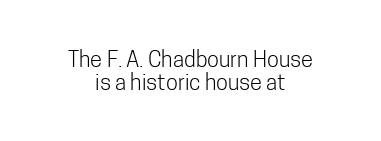
Q: Is the text bold? A: No.
Q: Is the text italic (slanted)? A: No, it is upright.
Q: Is the text underlined? A: No.
Q: How is the paragraph aligned? A: Centered.
Q: Is the spacing between letters normal or unusually wide? A: Normal.
Q: Is the spacing between lines tight, normal or loose? A: Tight.
